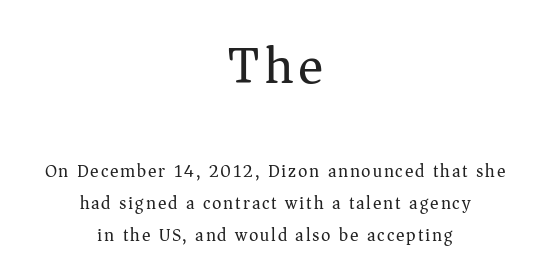
Q: Is the text bold? A: No.
Q: Is the text italic (slanted)? A: No, it is upright.
Q: Is the typeface a serif or a sans-serif typeface? A: Serif.
Q: Is the text underlined? A: No.
Q: How is the paragraph aligned? A: Centered.
Q: Which block of text is set in a larger size, the first (top) or the second (bottom)? A: The first (top) one.
Q: Width (condensed, normal, or wide)? A: Normal.
Q: Stroke contrast? A: Medium.
Q: x-height? A: Medium.
Q: Monospaced? A: No.
